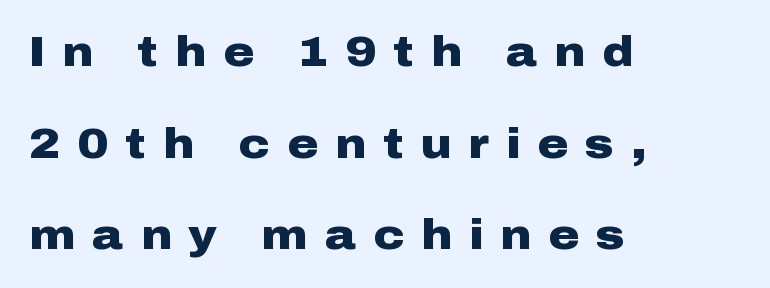
{"serif": "no", "italic": "no", "bold": "yes", "weight": "heavy", "width": "wide", "stroke_contrast": "low", "x_height": "medium", "monospaced": "no", "underline": "no", "align": "left", "line_spacing": "loose", "line_spacing_ratio": 2.18, "letter_spacing": "wide", "letter_spacing_em": 0.41, "glyph_px": 42}
